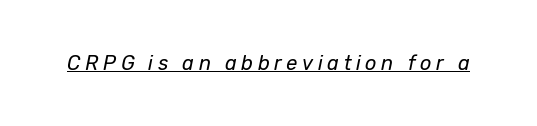
Q: Is the text bold? A: No.
Q: Is the text italic (slanted)? A: Yes, it leans right by about 12 degrees.
Q: Is the text underlined? A: Yes.
Q: Is the spacing between letters normal or unusually wide? A: Unusually wide.
